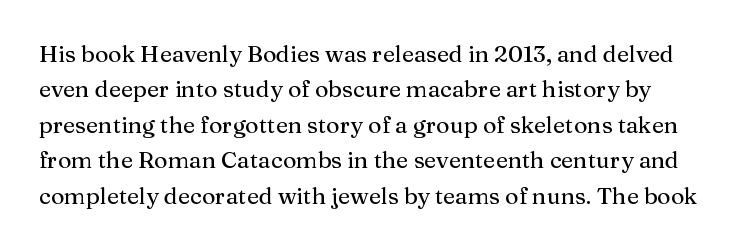
Do the letters lean? They stand straight. Regular leading. Standard letterfit; no display-style spreading of the glyphs. The glyphs are unaccompanied by any horizontal stroke below them.
